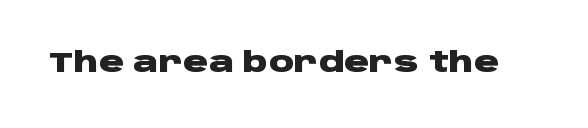
The space directly below the letters is spotless. The passage shown is typed in a proportional face where columns would drift. Thick stems and heavy bowls — unmistakably bold. The gaps between neighbouring characters are ordinary and unremarkable. Each letter's strokes conclude bluntly, with no projecting serifs.
